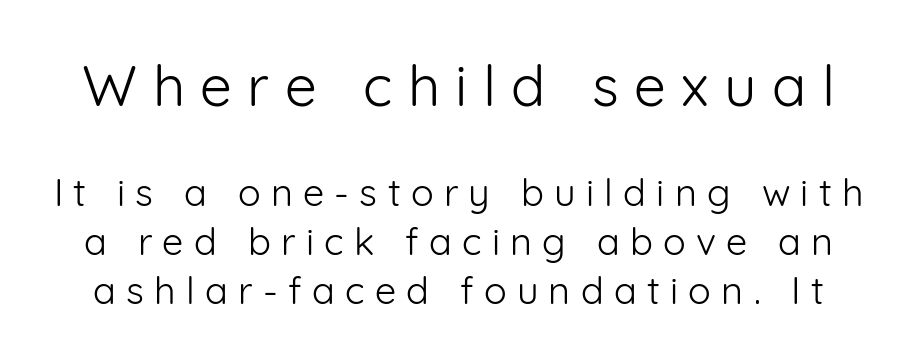
Q: Is the text bold? A: No.
Q: Is the text italic (slanted)? A: No, it is upright.
Q: Is the typeface a serif or a sans-serif typeface? A: Sans-serif.
Q: Is the text underlined? A: No.
Q: Is the spacing between letters normal or unusually wide? A: Unusually wide.
Q: Is the spacing between lines tight, normal or loose? A: Normal.
Q: Which block of text is set in a larger size, the first (top) or the second (bottom)? A: The first (top) one.
Q: Width (condensed, normal, or wide)? A: Normal.
Q: Stroke contrast? A: Low.
Q: x-height? A: Medium.
Q: Monospaced? A: No.
